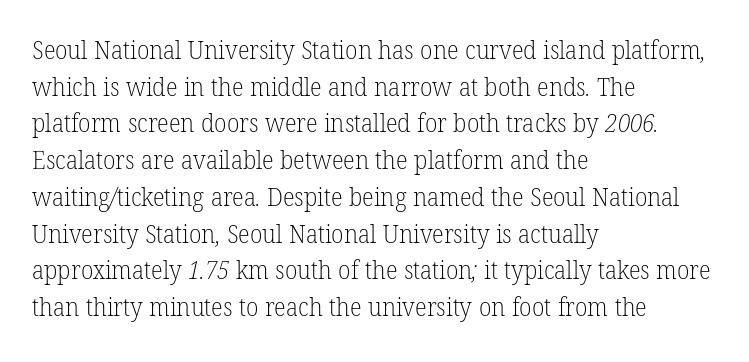
Honestly, the letter spacing is just normal — you wouldn't notice it. Ink coverage per letter is moderate at most. The lines in this sample share a left origin and differ only in where they stop. Is there much room between lines? A standard amount, neither cramped nor airy.
